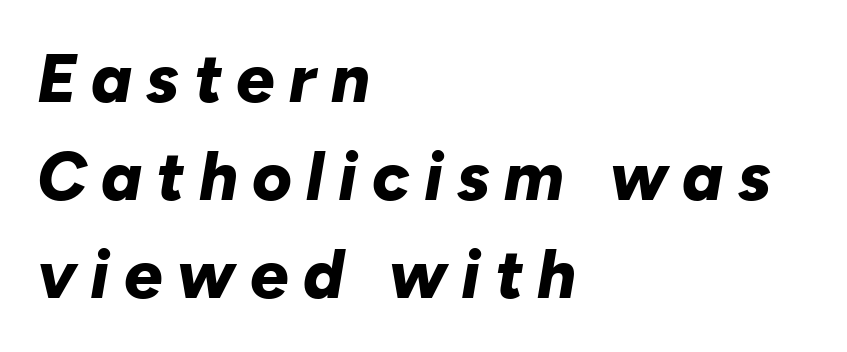
{"italic": "yes", "lean": "right", "slant_degrees": 10, "bold": "yes", "weight": "bold", "width": "normal", "stroke_contrast": "low", "x_height": "medium", "monospaced": "no", "underline": "no", "align": "left", "line_spacing": "normal", "line_spacing_ratio": 1.44, "letter_spacing": "wide", "letter_spacing_em": 0.21, "glyph_px": 68}
